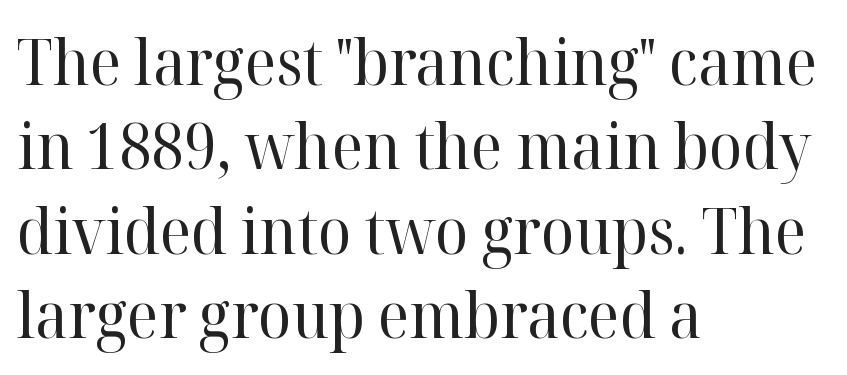
The image shows 63 px regular-weight serif type, upright; set left-aligned, normal line spacing (1.34x), normal letter spacing, not underlined; high stroke contrast and a medium x-height.
